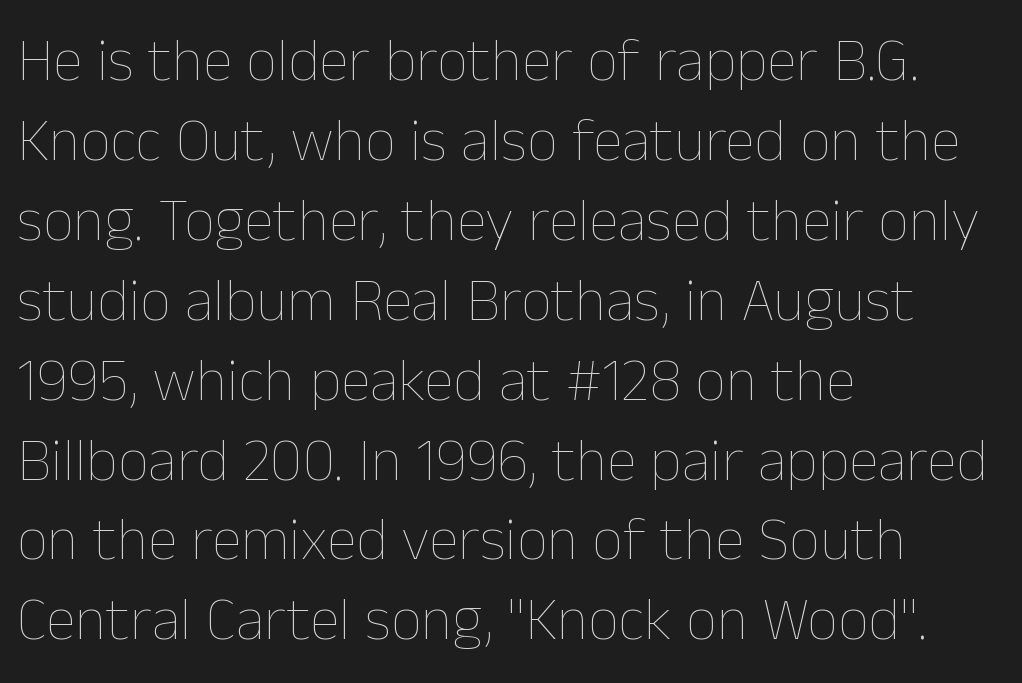
{"italic": "no", "bold": "no", "weight": "thin", "width": "normal", "stroke_contrast": "low", "x_height": "medium", "monospaced": "no", "underline": "no", "align": "left", "line_spacing": "normal", "line_spacing_ratio": 1.31, "letter_spacing": "normal", "letter_spacing_em": 0.0, "glyph_px": 61}
